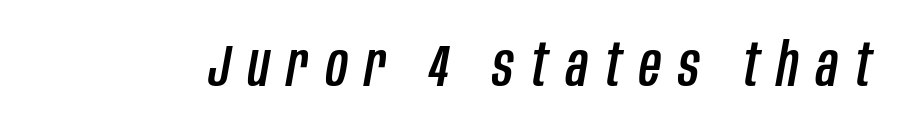
The font's italic variant was chosen for this text. The passage shown has open, widely tracked lettering throughout. Clear beneath every line of the passage. These lines are rendered in a variable-pitch font.
